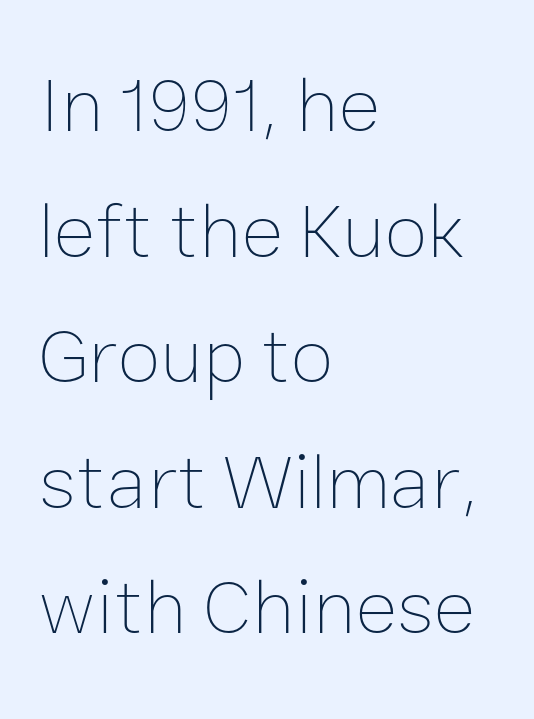
Q: Is the text bold? A: No.
Q: Is the text italic (slanted)? A: No, it is upright.
Q: Is the text underlined? A: No.
Q: How is the paragraph aligned? A: Left-aligned.
Q: Is the spacing between letters normal or unusually wide? A: Normal.
Q: Is the spacing between lines tight, normal or loose? A: Normal.
Q: Width (condensed, normal, or wide)? A: Normal.
Q: Stroke contrast? A: Low.
Q: x-height? A: Medium.
Q: Monospaced? A: No.
